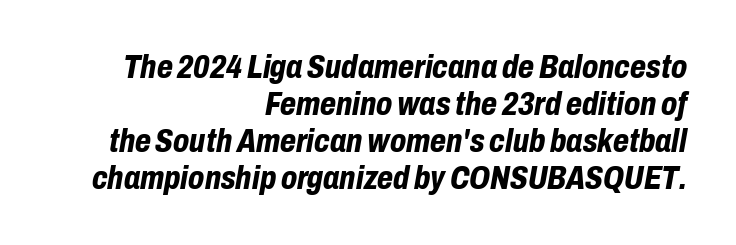
{"italic": "yes", "lean": "right", "slant_degrees": 10, "bold": "yes", "weight": "bold", "width": "condensed", "stroke_contrast": "low", "x_height": "medium", "monospaced": "no", "underline": "no", "align": "right", "line_spacing": "tight", "line_spacing_ratio": 1.12, "letter_spacing": "normal", "letter_spacing_em": 0.0, "glyph_px": 33}
